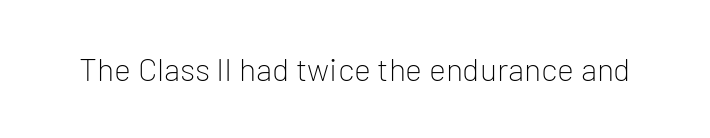
The face used here is a sans, in the tradition of grotesques and geometrics. These lines are rendered in a variable-pitch font. This rendering features lettering with no underline. Standard letterfit; no display-style spreading of the glyphs. The passage shown is not bold in any degree.
